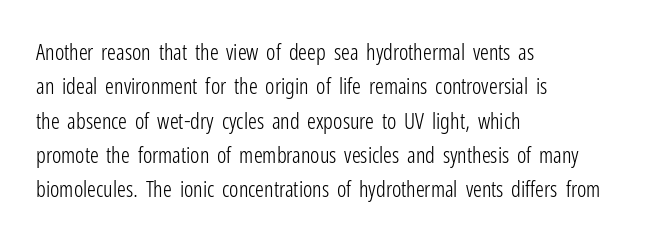
The specimen reads as upright at a glance. Is the stroke heavy? The answer is a plain regular-or-lighter. Clear beneath every line of the passage. Notice how descenders clear the ascenders below comfortably — that's standard leading.
